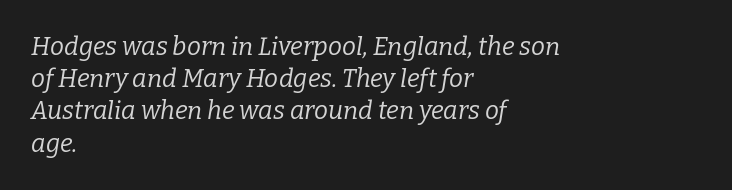
Glyph-to-glyph distance matches everyday printed text. Is the stroke heavy? The answer is a plain regular-or-lighter. Notice how the passage keeps a crisp vertical edge on the left only. Descender tails drop into unmarked territory. In terms of leading, this rendering sits right in the middle.
